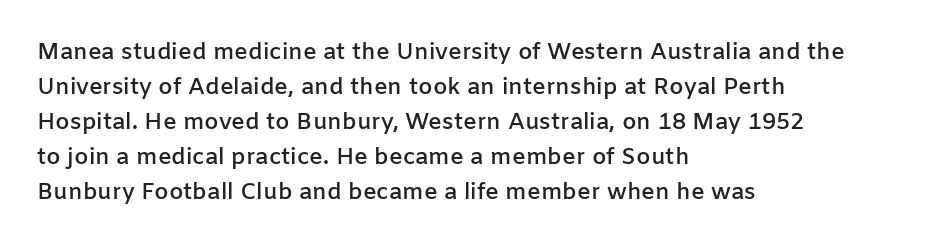
{"italic": "no", "bold": "semi", "underline": "no", "align": "left", "line_spacing": "normal", "line_spacing_ratio": 1.52, "letter_spacing": "normal", "letter_spacing_em": 0.0, "glyph_px": 23}
